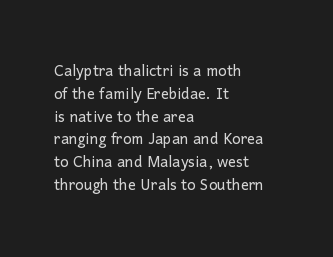
The image shows 20 px text type, upright; set left-aligned, tight line spacing (1.14x), normal letter spacing, not underlined.
